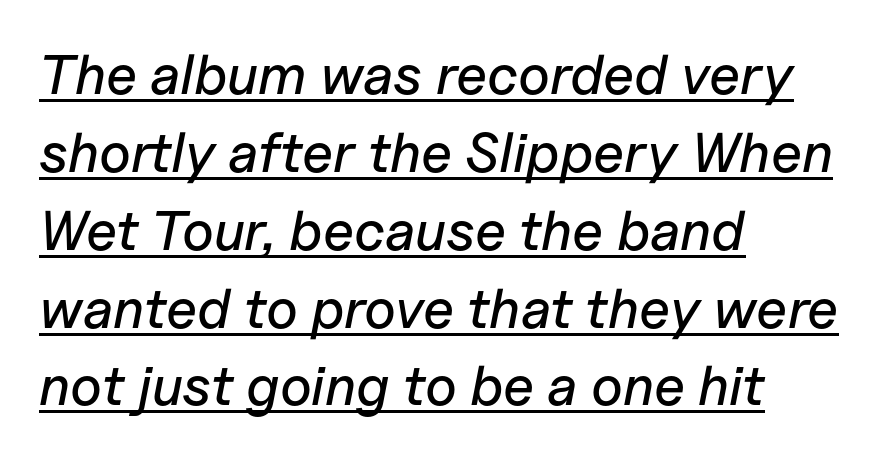
{"italic": "yes", "lean": "right", "slant_degrees": 11, "width": "normal", "stroke_contrast": "low", "x_height": "medium", "monospaced": "no", "underline": "yes", "align": "left", "line_spacing": "normal", "line_spacing_ratio": 1.39, "letter_spacing": "normal", "letter_spacing_em": 0.0, "glyph_px": 56}
